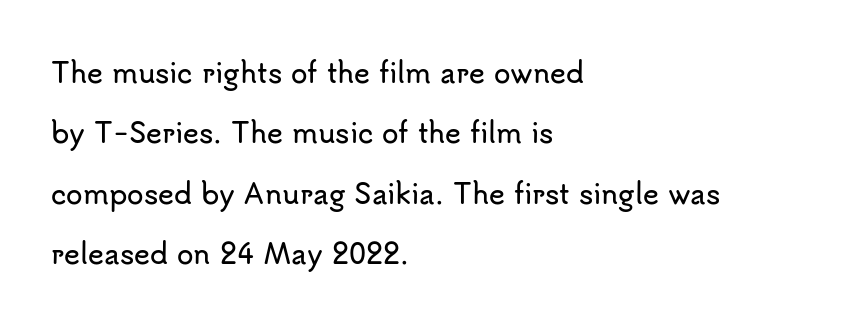
In terms of letterspacing, this is plain default setting. A great deal of white space separates one row of letters from the next. Unmarked baselines from the first word to the last. These lines were composed using upright roman letters.
